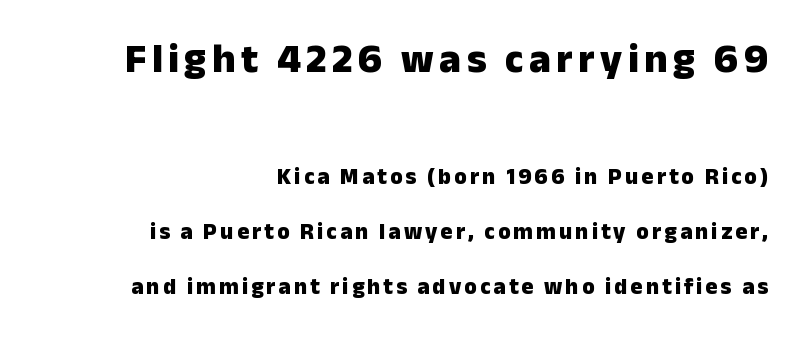
{"serif": "no", "italic": "no", "bold": "yes", "weight": "heavy", "width": "normal", "stroke_contrast": "low", "x_height": "medium", "monospaced": "no", "underline": "no", "align": "right", "line_spacing": "loose", "line_spacing_ratio": 2.38, "larger_block": "first", "size_ratio": 1.78, "glyph_px": 41}
